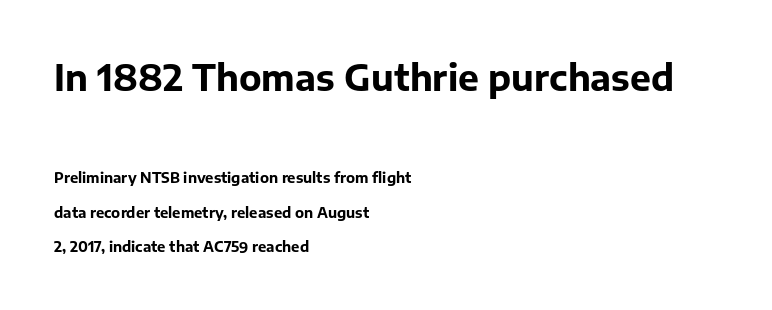
The image shows 35 px bold sans-serif type, upright; set left-aligned, loose line spacing (2.46x), normal letter spacing, not underlined; the first (top) block is 2.5x larger; low stroke contrast and a medium x-height.
